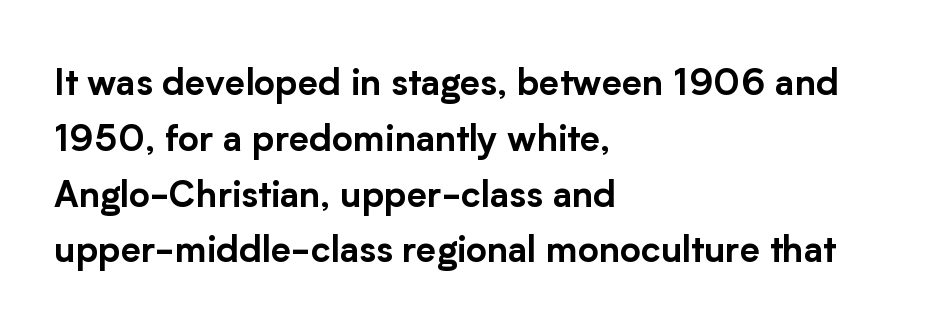
Q: Is the text italic (slanted)? A: No, it is upright.
Q: Is the typeface a serif or a sans-serif typeface? A: Sans-serif.
Q: Is the text underlined? A: No.
Q: How is the paragraph aligned? A: Left-aligned.
Q: Is the spacing between letters normal or unusually wide? A: Normal.
Q: Is the spacing between lines tight, normal or loose? A: Normal.
Q: Width (condensed, normal, or wide)? A: Normal.
Q: Stroke contrast? A: Low.
Q: x-height? A: Medium.
Q: Monospaced? A: No.
